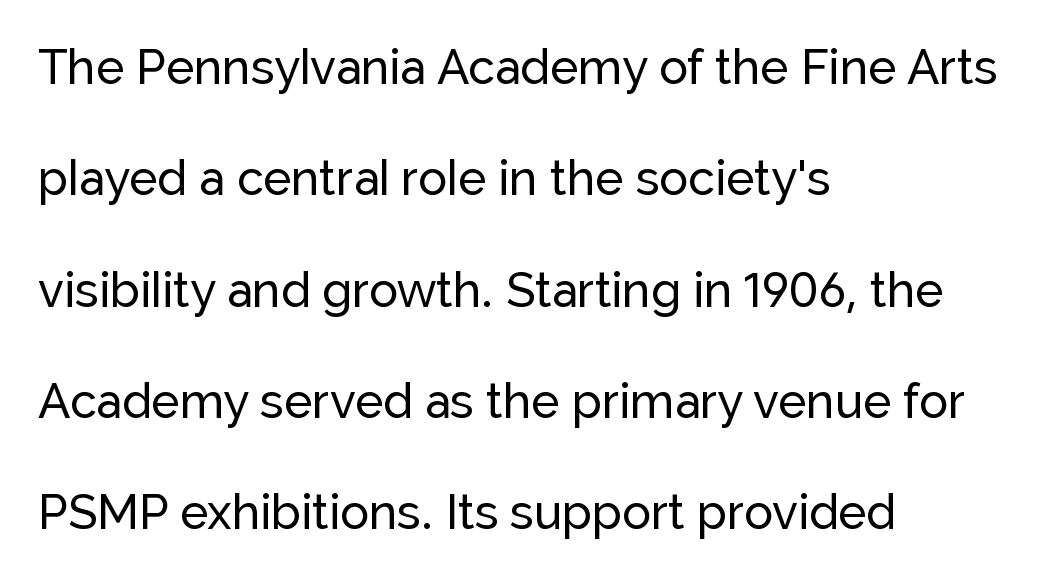
{"serif": "no", "italic": "no", "width": "normal", "stroke_contrast": "low", "x_height": "medium", "monospaced": "no", "underline": "no", "align": "left", "line_spacing": "loose", "line_spacing_ratio": 2.32, "letter_spacing": "normal", "letter_spacing_em": 0.0, "glyph_px": 48}
